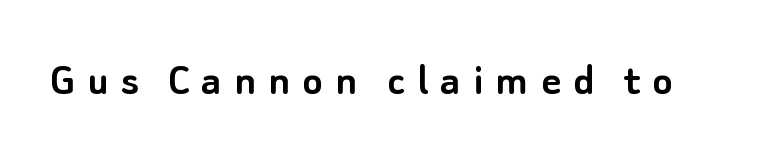
Q: Is the text italic (slanted)? A: No, it is upright.
Q: Is the typeface a serif or a sans-serif typeface? A: Sans-serif.
Q: Is the text underlined? A: No.
Q: Is the spacing between letters normal or unusually wide? A: Unusually wide.
Q: Width (condensed, normal, or wide)? A: Normal.
Q: Stroke contrast? A: Low.
Q: x-height? A: Small.
Q: Monospaced? A: No.
